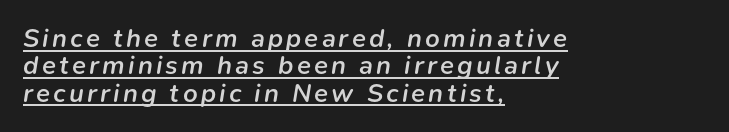
The image shows 26 px text type, italic (leaning right); set left-aligned, tight line spacing (1.05x), underlined.
